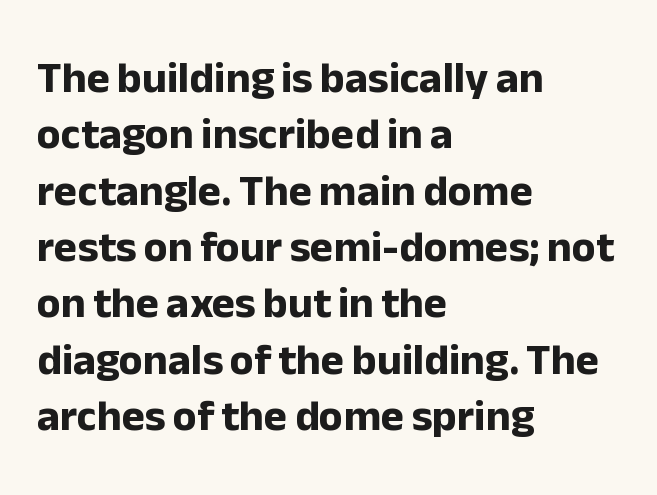
This rendering employs a face without finishing strokes, i.e., a sans-serif. Is there much room between lines? A standard amount, neither cramped nor airy. The words here are not underlined. Note the varied advance widths — an 'i' is clearly narrower than an 'm'. If you drew a line through each stem, it would be perfectly vertical.
